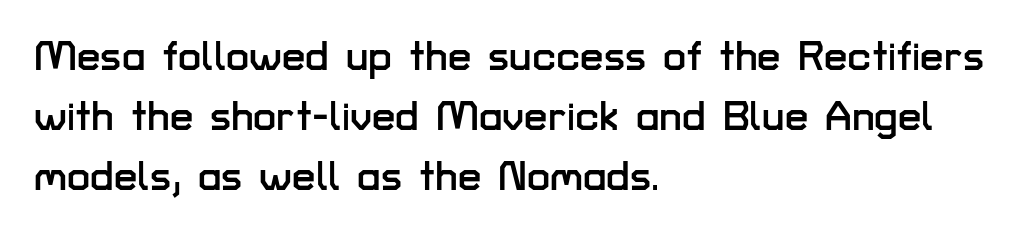
{"serif": "no", "italic": "no", "width": "normal", "stroke_contrast": "low", "x_height": "medium", "monospaced": "no", "underline": "no", "align": "left", "line_spacing": "normal", "line_spacing_ratio": 1.43, "letter_spacing": "normal", "letter_spacing_em": 0.0, "glyph_px": 42}
